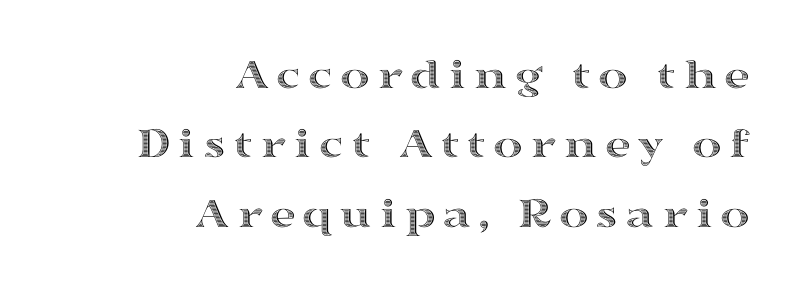
{"italic": "no", "width": "wide", "x_height": "medium", "monospaced": "no", "underline": "no", "align": "right", "line_spacing": "normal", "line_spacing_ratio": 1.54, "glyph_px": 45}
